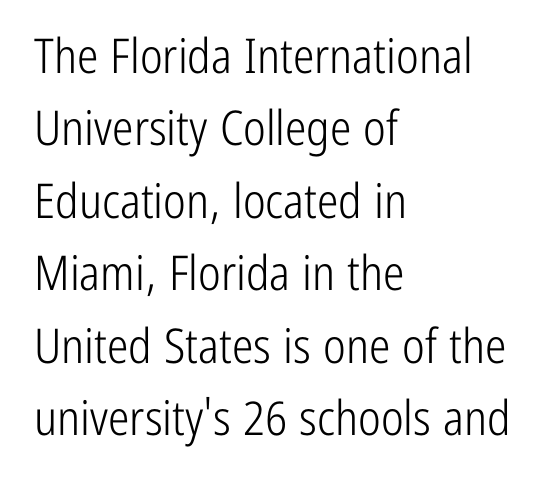
{"serif": "no", "italic": "no", "bold": "no", "weight": "light", "width": "condensed", "stroke_contrast": "low", "x_height": "medium", "monospaced": "no", "underline": "no", "align": "left", "line_spacing": "normal", "line_spacing_ratio": 1.51, "letter_spacing": "normal", "letter_spacing_em": 0.0, "glyph_px": 48}
